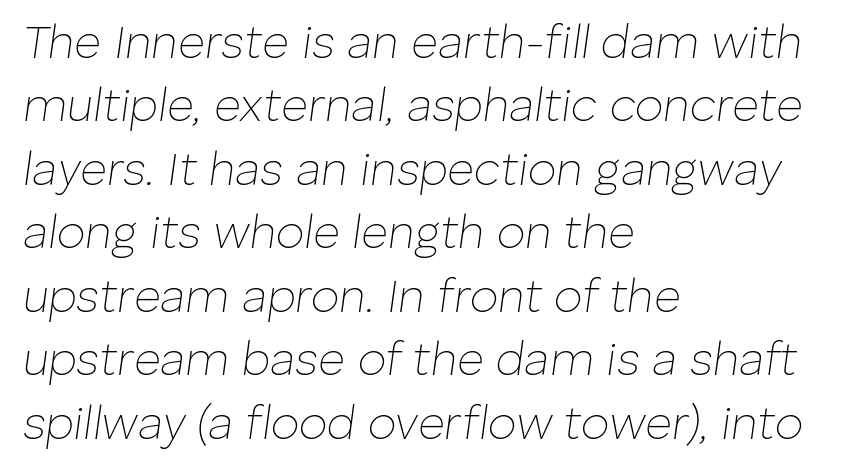
The image shows 46 px thin type, italic (leaning right); set left-aligned, normal line spacing (1.38x), normal letter spacing, not underlined; low stroke contrast and a medium x-height.
